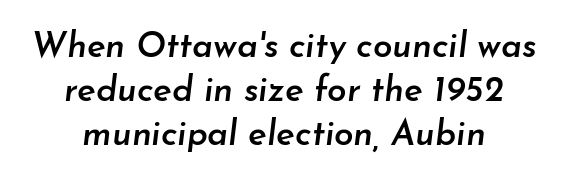
{"italic": "yes", "lean": "right", "slant_degrees": 7, "bold": "semi", "weight": "semibold", "width": "normal", "stroke_contrast": "low", "x_height": "small", "monospaced": "no", "underline": "no", "align": "center", "line_spacing": "normal", "line_spacing_ratio": 1.26, "letter_spacing": "normal", "letter_spacing_em": 0.0, "glyph_px": 35}
